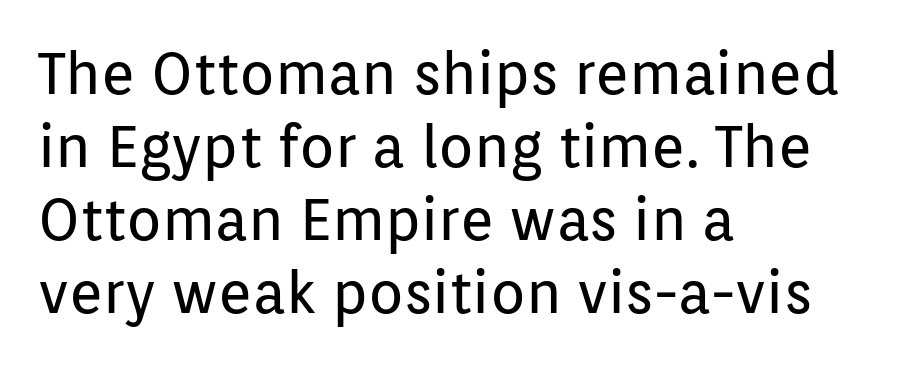
Weight: in the light-to-regular range. Check where the strokes stop: nothing finishes them off — pure sans. Only glyphs here, with clear space below each row. Evenly set lines give the paragraph a standard silhouette.
